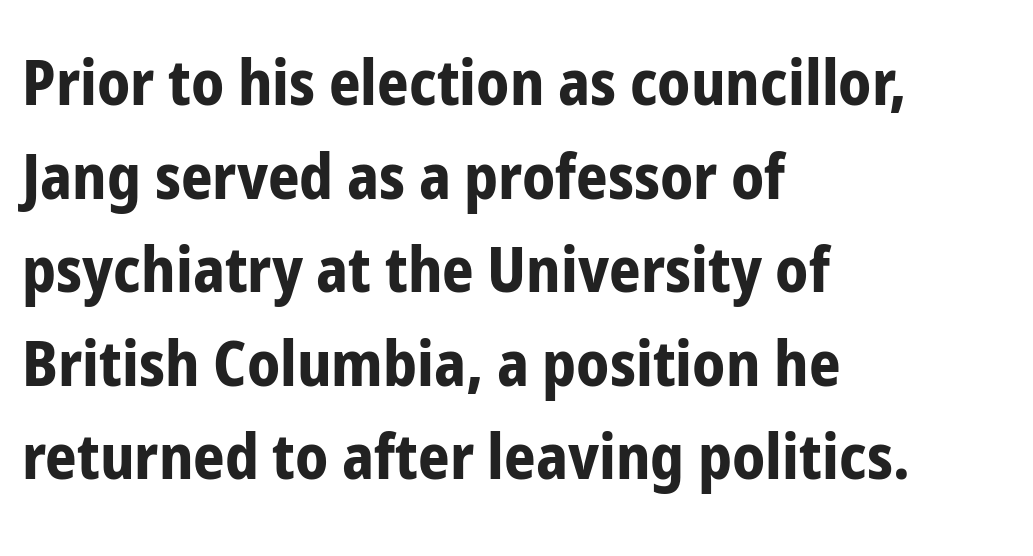
Q: Is the text bold? A: Yes.
Q: Is the text italic (slanted)? A: No, it is upright.
Q: Is the typeface a serif or a sans-serif typeface? A: Sans-serif.
Q: Is the text underlined? A: No.
Q: How is the paragraph aligned? A: Left-aligned.
Q: Is the spacing between letters normal or unusually wide? A: Normal.
Q: Is the spacing between lines tight, normal or loose? A: Normal.
Q: Width (condensed, normal, or wide)? A: Condensed.
Q: Stroke contrast? A: Low.
Q: x-height? A: Medium.
Q: Monospaced? A: No.
